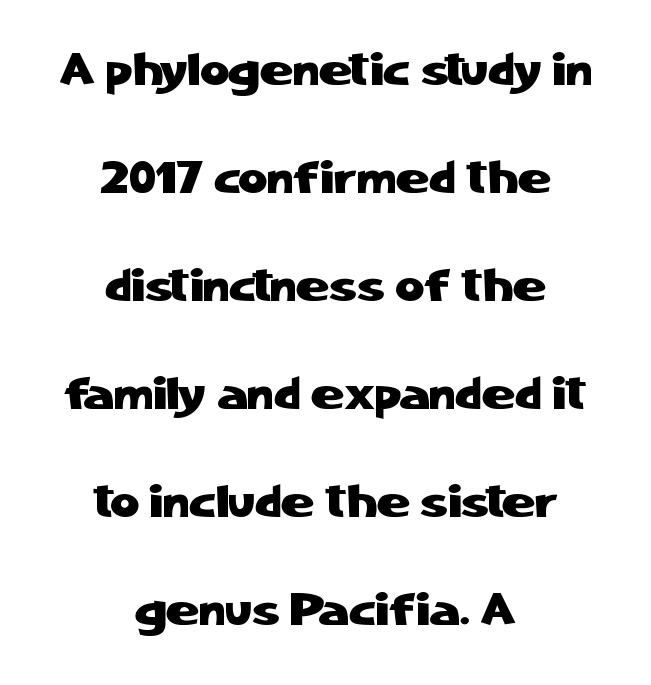
Reading down the block, each line starts at a different indent, mirrored at its end. Is the letter spacing exaggerated? No — it looks like the ordinary default. The baseline area is clear. Nope, no serifs anywhere on these letters. Reading down the column, the eye jumps a long way to each next line. Upright lettering throughout.
